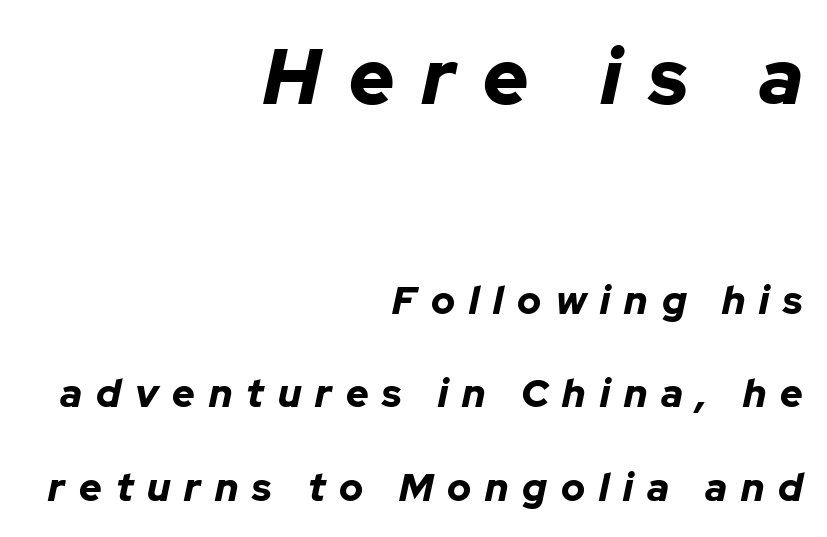
{"italic": "yes", "lean": "right", "slant_degrees": 12, "bold": "yes", "weight": "bold", "width": "normal", "stroke_contrast": "low", "x_height": "medium", "monospaced": "no", "underline": "no", "align": "right", "line_spacing": "loose", "line_spacing_ratio": 2.4, "letter_spacing": "wide", "letter_spacing_em": 0.36, "larger_block": "first", "size_ratio": 2.0, "glyph_px": 78}
